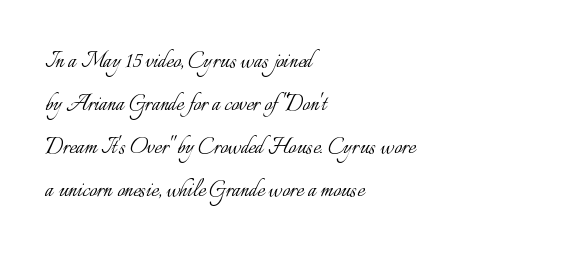
Line beginnings align vertically; line endings do not. No chunkiness to these letters — they're not bold. Default kerning and tracking; the words read as compact shapes.
